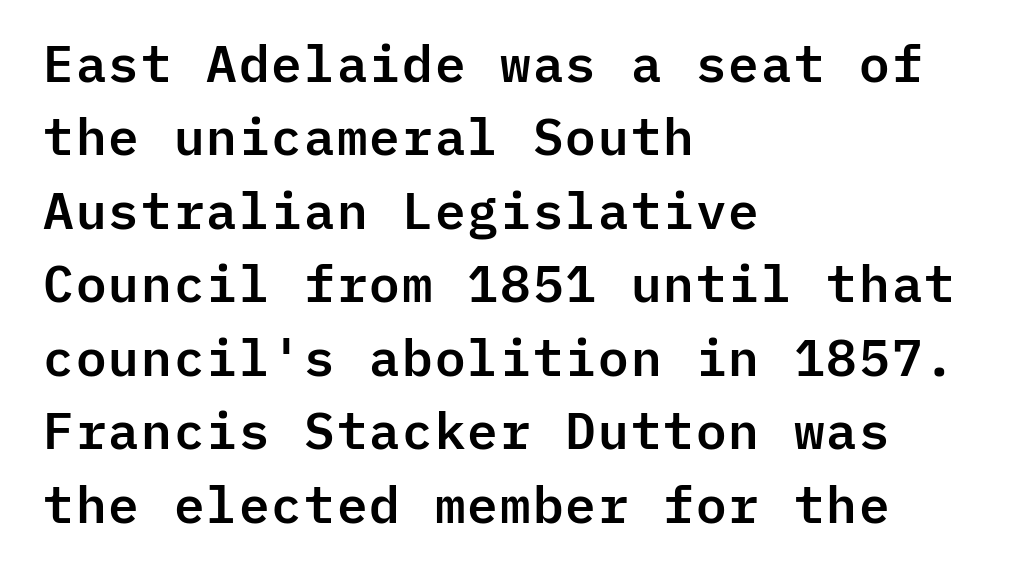
Every row of glyphs begins at an identical x-position on the left. If you drew a line through each stem, it would be perfectly vertical. Check under the words: just untouched page. The type is set solid horizontally, with unmodified tracking.
